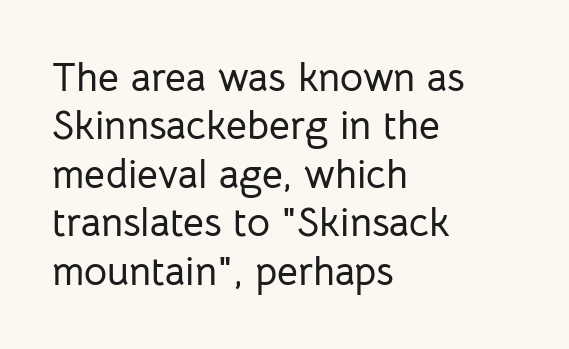
Q: Is the text italic (slanted)? A: No, it is upright.
Q: Is the typeface a serif or a sans-serif typeface? A: Sans-serif.
Q: Is the text underlined? A: No.
Q: How is the paragraph aligned? A: Left-aligned.
Q: Is the spacing between letters normal or unusually wide? A: Normal.
Q: Width (condensed, normal, or wide)? A: Normal.
Q: Stroke contrast? A: Low.
Q: x-height? A: Medium.
Q: Monospaced? A: No.
